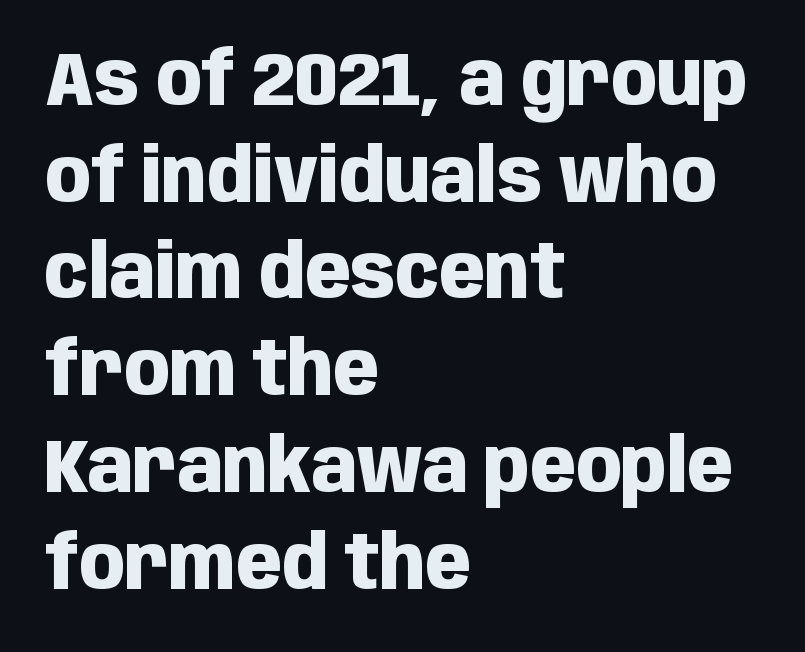
The image shows 75 px heavy, condensed sans-serif type, upright; set left-aligned, normal line spacing (1.29x), normal letter spacing, not underlined; low stroke contrast and a large x-height.
